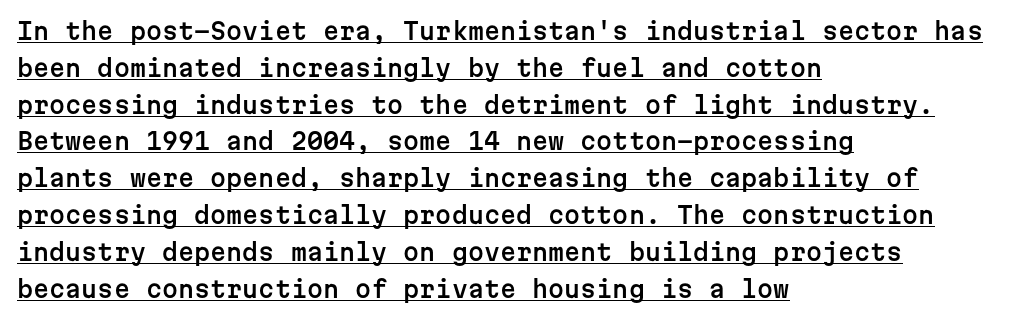
Glance below the letters and you will spot a drawn line. There is no visible air inserted between adjacent glyphs. Notice how the passage keeps a crisp vertical edge on the left only. Summary of vertical rhythm: regular, with standard interline spacing. The font's upright variant was chosen for this text.
